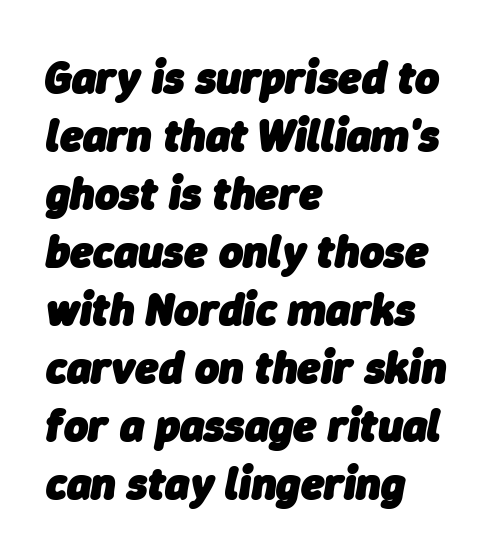
The image shows 46 px heavy type, italic (leaning right); set left-aligned, normal line spacing (1.26x), normal letter spacing, not underlined; low stroke contrast and a medium x-height.
